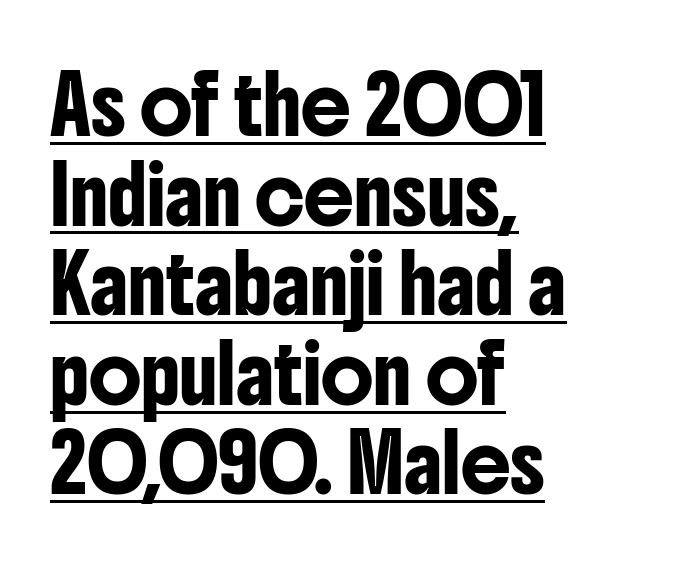
{"serif": "no", "italic": "no", "width": "condensed", "stroke_contrast": "low", "x_height": "medium", "monospaced": "no", "underline": "yes", "align": "left", "line_spacing": "normal", "line_spacing_ratio": 1.6, "letter_spacing": "normal", "letter_spacing_em": 0.0, "glyph_px": 56}
